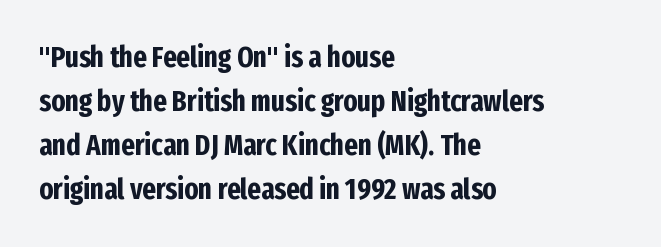
The image shows 29 px bold, condensed sans-serif type, upright; set left-aligned, normal line spacing (1.52x), normal letter spacing, not underlined; low stroke contrast and a medium x-height.
